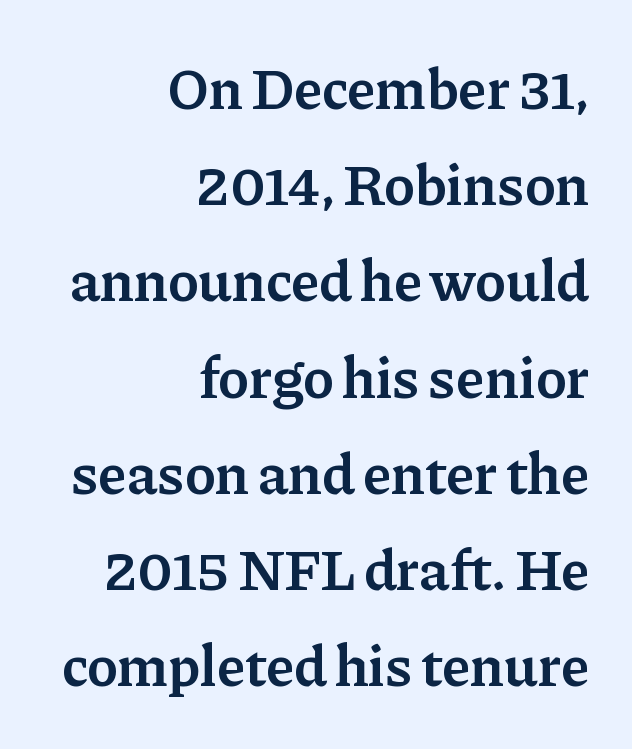
Q: Is the text bold? A: Semi-bold.
Q: Is the text italic (slanted)? A: No, it is upright.
Q: Is the typeface a serif or a sans-serif typeface? A: Serif.
Q: Is the text underlined? A: No.
Q: How is the paragraph aligned? A: Right-aligned.
Q: Is the spacing between letters normal or unusually wide? A: Normal.
Q: Is the spacing between lines tight, normal or loose? A: Normal.
Q: Width (condensed, normal, or wide)? A: Normal.
Q: Stroke contrast? A: Low.
Q: x-height? A: Medium.
Q: Monospaced? A: No.
